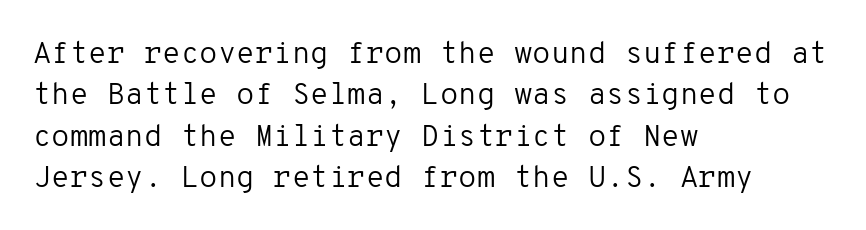
These lines stack with their left ends in a neat column. Is the type heavy? It reads as light-to-regular instead. The passage shown stacks its lines at a standard gap. The passage shown is typed in a monospace face where columns stay perfectly aligned. Anything drawn beneath the words? Only blank space.
